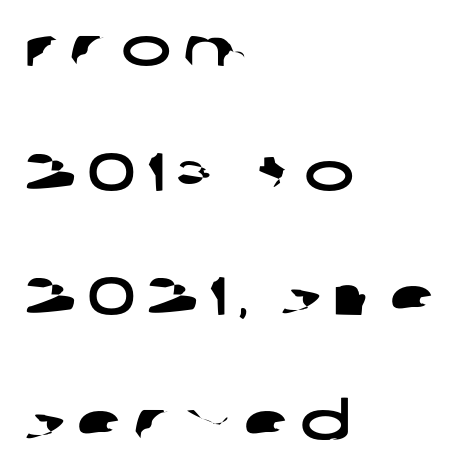
{"serif": "no", "width": "wide", "stroke_contrast": "low", "x_height": "large", "monospaced": "no", "underline": "no", "align": "left", "line_spacing": "loose", "line_spacing_ratio": 2.35, "letter_spacing": "wide", "letter_spacing_em": 0.2, "glyph_px": 53}
